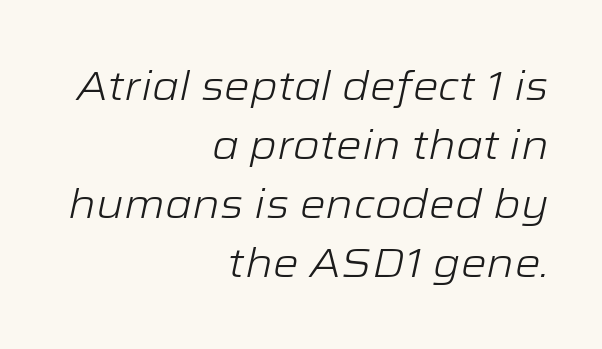
Short note: letters normally spaced. Students, observe: this is what conventionally led text looks like. Line endings align vertically; line beginnings do not. Slant detected: the letters are inclined. A typesetter would call this proportional, since set widths differ per character.
